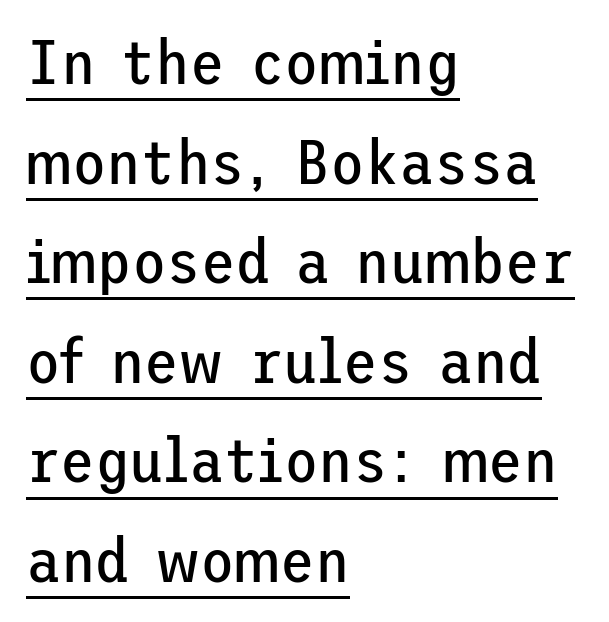
Q: Is the text bold? A: No.
Q: Is the text italic (slanted)? A: No, it is upright.
Q: Is the typeface a serif or a sans-serif typeface? A: Sans-serif.
Q: Is the text underlined? A: Yes.
Q: How is the paragraph aligned? A: Left-aligned.
Q: Is the spacing between letters normal or unusually wide? A: Normal.
Q: Is the spacing between lines tight, normal or loose? A: Normal.
Q: Width (condensed, normal, or wide)? A: Normal.
Q: Stroke contrast? A: Low.
Q: x-height? A: Medium.
